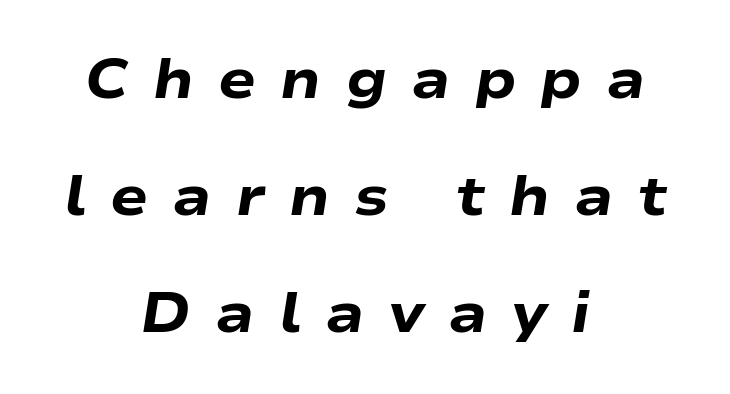
The image shows 56 px heavy, wide type, italic (leaning right); set centered, loose line spacing (2.09x), unusually wide letter spacing (+0.43 em), not underlined; low stroke contrast and a medium x-height.
